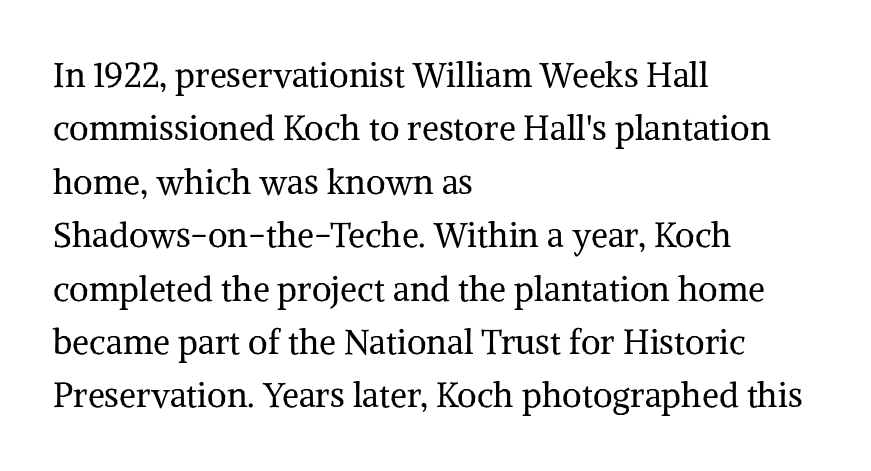
{"serif": "yes", "italic": "no", "bold": "no", "weight": "regular", "width": "normal", "stroke_contrast": "medium", "x_height": "medium", "monospaced": "no", "underline": "no", "align": "left", "line_spacing": "normal", "line_spacing_ratio": 1.57, "letter_spacing": "normal", "letter_spacing_em": 0.0, "glyph_px": 34}
